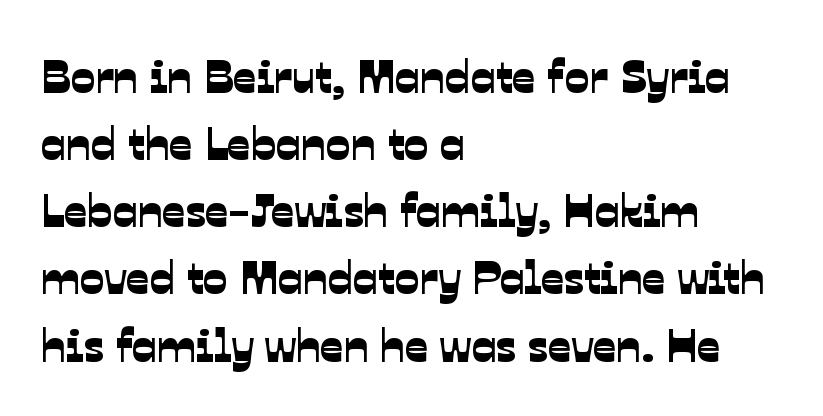
The characters display no serif detailing; their extremities are plain. Horizontal bands of white between lines are of average thickness. This sample has the flowing, uneven cadence of proportional lettering. Every row of glyphs begins at an identical x-position on the left. The baseline area is clear.
